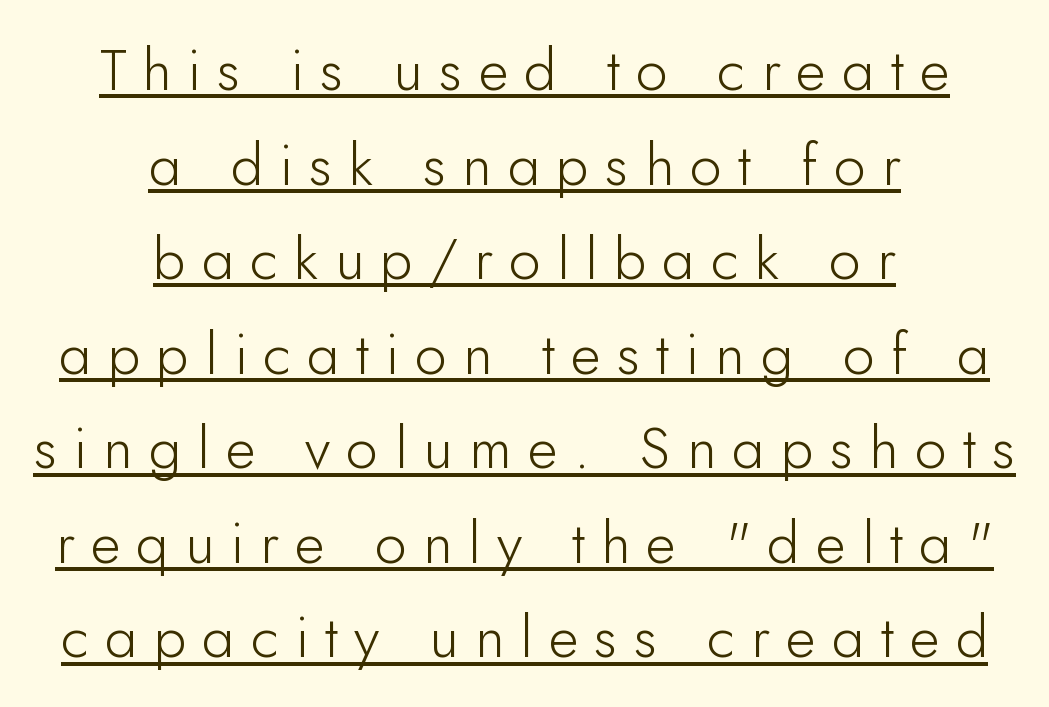
A sans-serif font was chosen for this passage. The rendered words wear a rule along their underside. Every character sits straight up, as roman type does. This sample uses expanded letter spacing, leaving extra air between glyphs. The characters are drawn with everyday or finer stroke widths. The typesetter chose a symmetrical, centered arrangement here.
